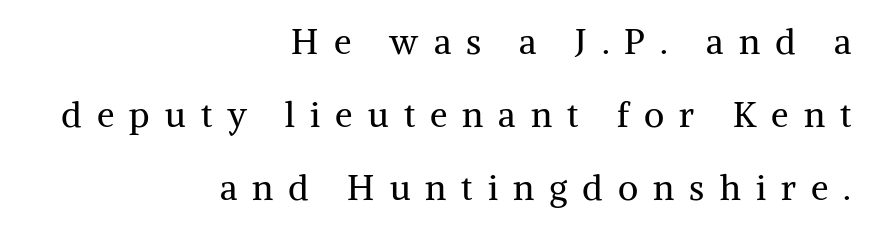
Q: Is the text bold? A: No.
Q: Is the text italic (slanted)? A: No, it is upright.
Q: Is the typeface a serif or a sans-serif typeface? A: Serif.
Q: Is the text underlined? A: No.
Q: How is the paragraph aligned? A: Right-aligned.
Q: Is the spacing between letters normal or unusually wide? A: Unusually wide.
Q: Is the spacing between lines tight, normal or loose? A: Loose.
Q: Width (condensed, normal, or wide)? A: Normal.
Q: Stroke contrast? A: Medium.
Q: x-height? A: Medium.
Q: Monospaced? A: No.
